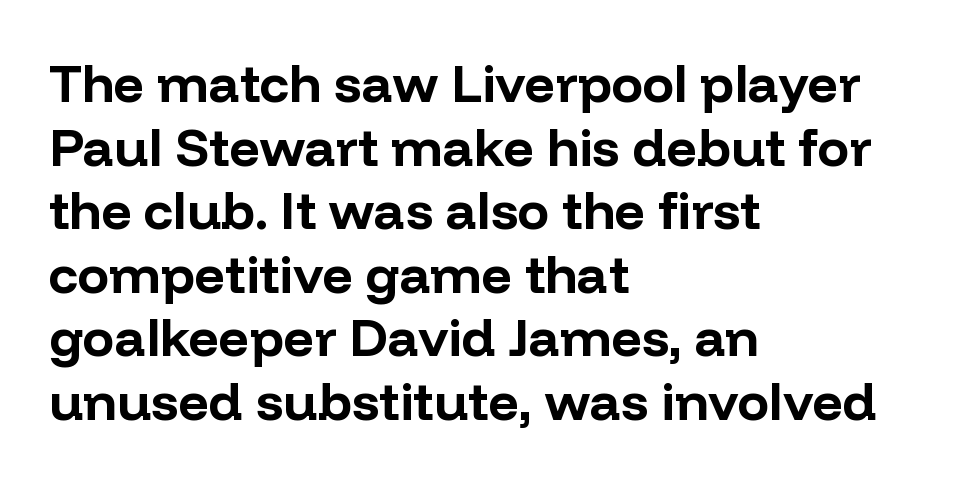
Q: Is the text bold? A: Yes.
Q: Is the text italic (slanted)? A: No, it is upright.
Q: Is the typeface a serif or a sans-serif typeface? A: Sans-serif.
Q: Is the text underlined? A: No.
Q: How is the paragraph aligned? A: Left-aligned.
Q: Is the spacing between letters normal or unusually wide? A: Normal.
Q: Width (condensed, normal, or wide)? A: Normal.
Q: Stroke contrast? A: Low.
Q: x-height? A: Medium.
Q: Monospaced? A: No.
